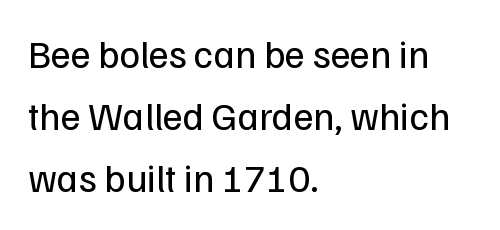
The image shows 39 px regular-weight sans-serif type, upright; set left-aligned, normal line spacing (1.59x), normal letter spacing, not underlined; low stroke contrast and a medium x-height.
